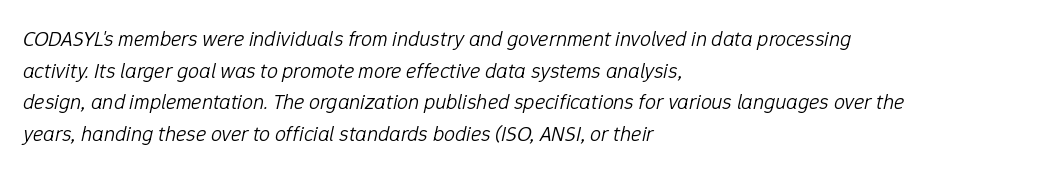
{"italic": "yes", "lean": "right", "slant_degrees": 12, "bold": "no", "underline": "no", "align": "left", "line_spacing": "normal", "line_spacing_ratio": 1.44, "letter_spacing": "normal", "letter_spacing_em": 0.0, "glyph_px": 22}
